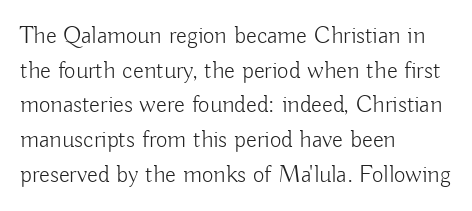
The letters stand straight up with perfectly vertical stems. The typesetter chose a ragged-right arrangement here. What's the leading like? Ordinary, nothing unusual. Nothing unusual about the tracking: characters are spaced as the font intends. Is the stroke heavy? The answer is a plain regular-or-lighter.
